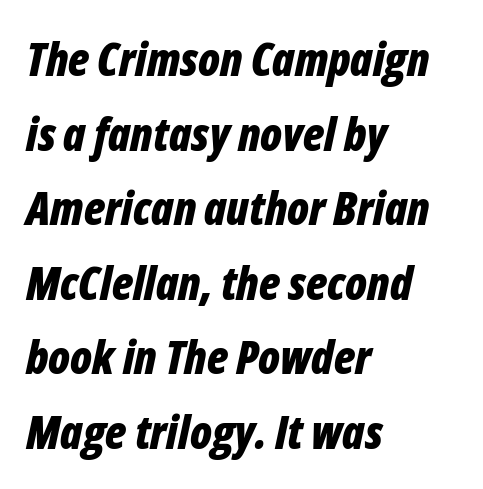
The image shows 46 px bold, condensed type, italic (leaning right); set left-aligned, normal line spacing (1.62x), normal letter spacing, not underlined; low stroke contrast and a medium x-height.
